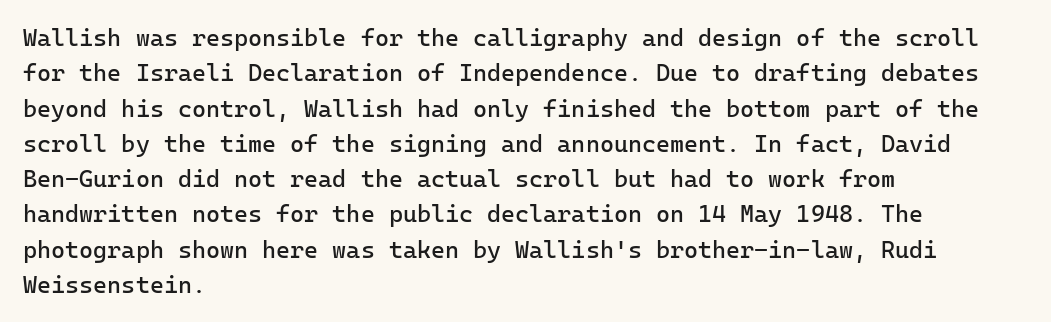
The image shows 24 px text type, upright; set left-aligned, normal line spacing (1.47x), normal letter spacing, not underlined.
